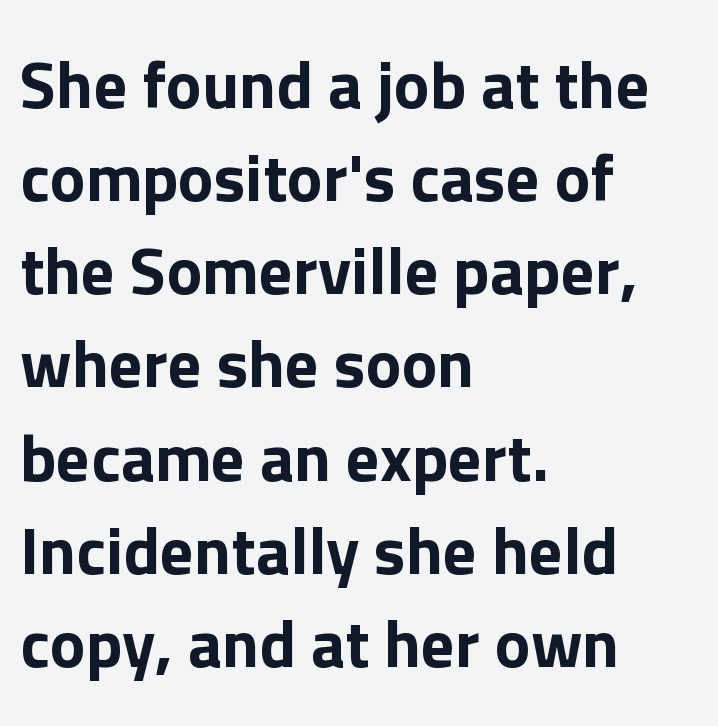
Q: Is the text italic (slanted)? A: No, it is upright.
Q: Is the typeface a serif or a sans-serif typeface? A: Sans-serif.
Q: Is the text underlined? A: No.
Q: How is the paragraph aligned? A: Left-aligned.
Q: Is the spacing between letters normal or unusually wide? A: Normal.
Q: Is the spacing between lines tight, normal or loose? A: Normal.
Q: Width (condensed, normal, or wide)? A: Normal.
Q: Stroke contrast? A: Low.
Q: x-height? A: Medium.
Q: Monospaced? A: No.
